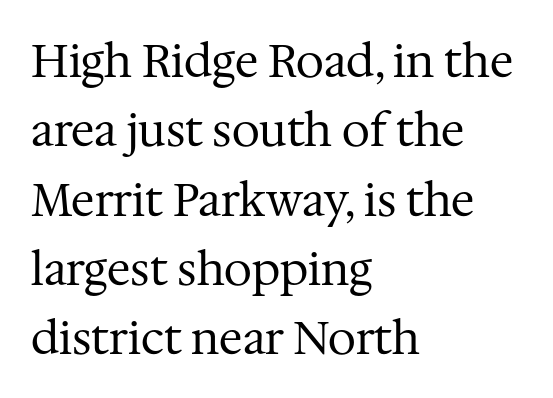
Q: Is the text bold? A: No.
Q: Is the text italic (slanted)? A: No, it is upright.
Q: Is the typeface a serif or a sans-serif typeface? A: Serif.
Q: Is the text underlined? A: No.
Q: How is the paragraph aligned? A: Left-aligned.
Q: Is the spacing between letters normal or unusually wide? A: Normal.
Q: Is the spacing between lines tight, normal or loose? A: Normal.
Q: Width (condensed, normal, or wide)? A: Normal.
Q: Stroke contrast? A: Medium.
Q: x-height? A: Medium.
Q: Monospaced? A: No.
